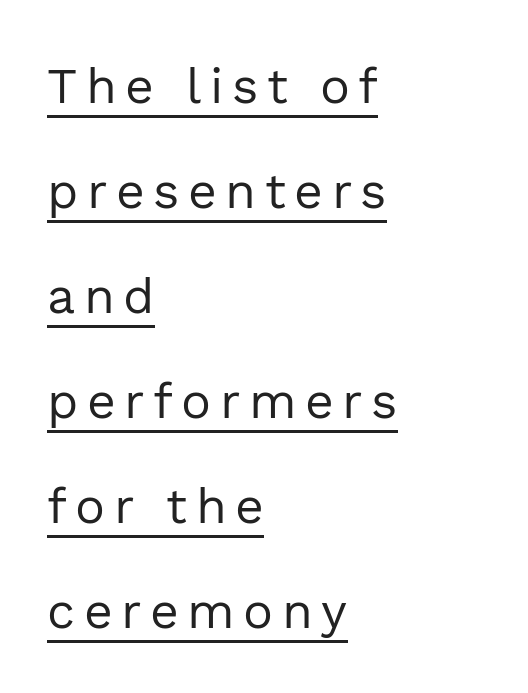
Q: Is the text bold? A: No.
Q: Is the text italic (slanted)? A: No, it is upright.
Q: Is the typeface a serif or a sans-serif typeface? A: Sans-serif.
Q: Is the text underlined? A: Yes.
Q: How is the paragraph aligned? A: Left-aligned.
Q: Is the spacing between lines tight, normal or loose? A: Loose.
Q: Width (condensed, normal, or wide)? A: Normal.
Q: x-height? A: Medium.
Q: Monospaced? A: No.
